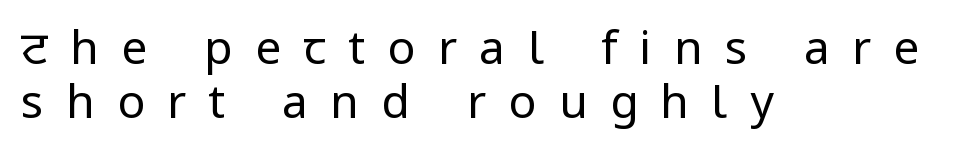
The image shows 46 px regular-weight sans-serif type, upright; set left-aligned, line spacing 1.17x, unusually wide letter spacing (+0.49 em), not underlined; low stroke contrast and a medium x-height.
